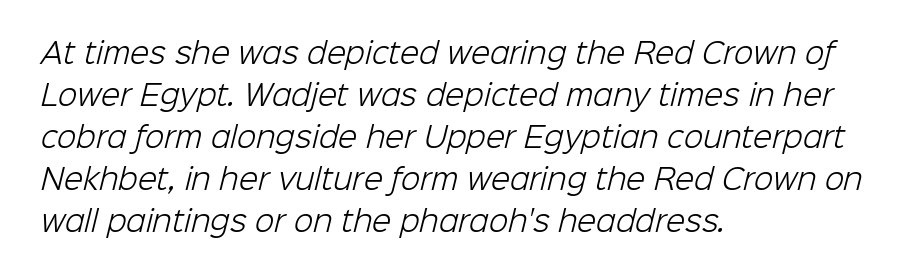
The passage shown has conventional tracking throughout. Spacing verdict: proportional, widths tailored to each character. The string is rendered with underlining switched off. A normal amount of white space separates one row of letters from the next. Unbolded letterforms with no extra heft. Examine the stroke ends and you'll find no serifs.
